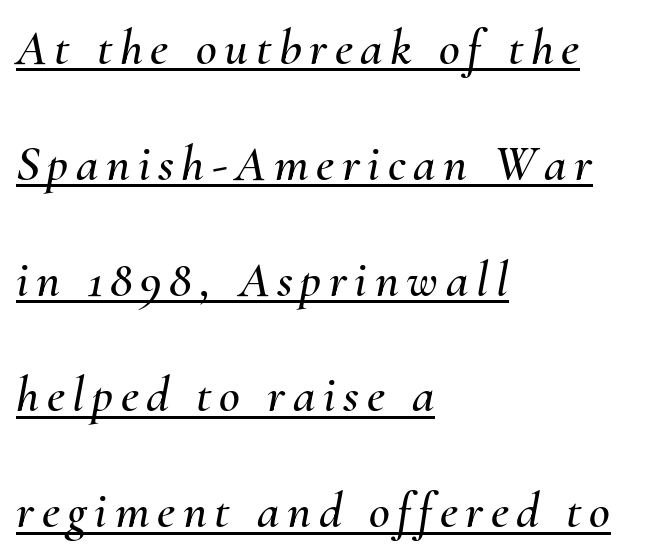
The designer dialed line spacing up above the default. Decoration check: the copy is underlined. Here the designer chose a conventional face with non-uniform glyph widths. Casual observation: everything's shoved over to the left. The lettering tilts uniformly, giving the passage an italic look.
